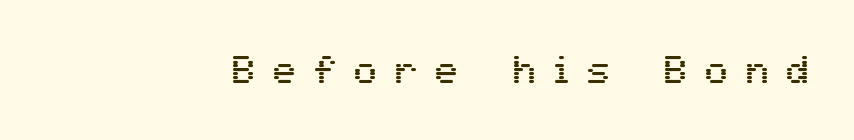
The image shows 38 px sans-serif type, upright; set unusually wide letter spacing (+0.47 em), not underlined; medium stroke contrast and a medium x-height.
